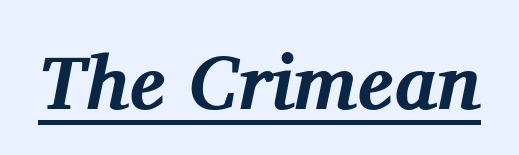
Q: Is the text bold? A: Yes.
Q: Is the text italic (slanted)? A: Yes, it leans right by about 11 degrees.
Q: Is the typeface a serif or a sans-serif typeface? A: Serif.
Q: Is the text underlined? A: Yes.
Q: Is the spacing between letters normal or unusually wide? A: Normal.
Q: Width (condensed, normal, or wide)? A: Normal.
Q: Stroke contrast? A: Medium.
Q: x-height? A: Medium.
Q: Monospaced? A: No.
